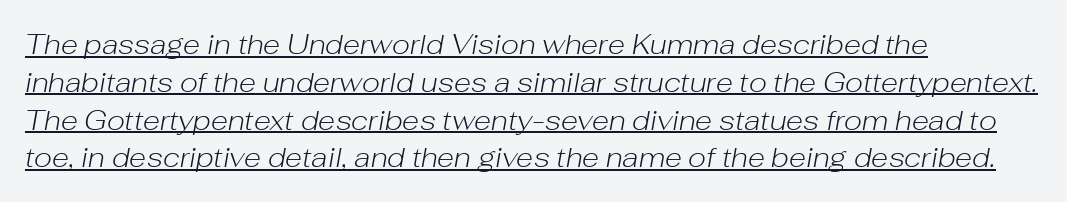
Compared with ordinary roman type, these characters are visibly tilted. The letters advance in unequal steps, a hallmark of proportional type. No extra tracking has been applied to these lines. The rendered words wear a rule along their underside. Alignment: flush left. No heavy texture on the line: the type isn't bold.
